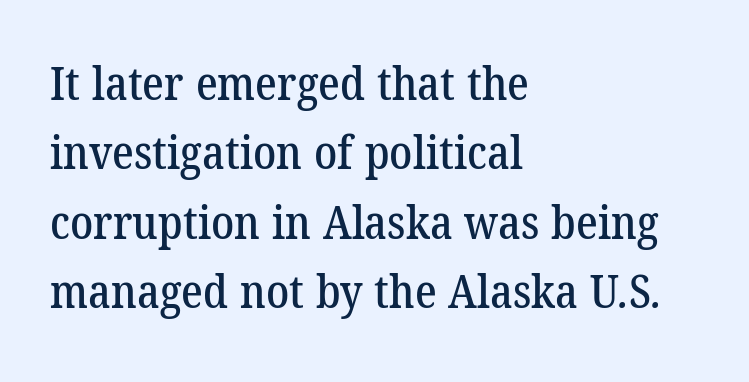
Q: Is the typeface a serif or a sans-serif typeface? A: Serif.
Q: Is the text underlined? A: No.
Q: How is the paragraph aligned? A: Left-aligned.
Q: Is the spacing between letters normal or unusually wide? A: Normal.
Q: Is the spacing between lines tight, normal or loose? A: Normal.
Q: Width (condensed, normal, or wide)? A: Normal.
Q: Stroke contrast? A: Low.
Q: x-height? A: Medium.
Q: Monospaced? A: No.
